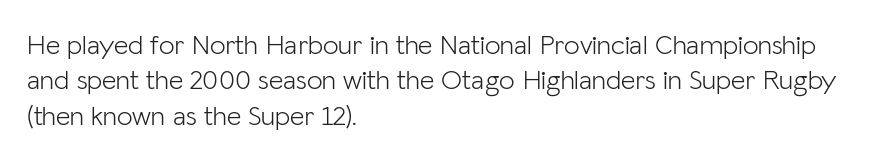
Q: Is the text bold? A: No.
Q: Is the text italic (slanted)? A: No, it is upright.
Q: Is the typeface a serif or a sans-serif typeface? A: Sans-serif.
Q: Is the text underlined? A: No.
Q: How is the paragraph aligned? A: Left-aligned.
Q: Is the spacing between letters normal or unusually wide? A: Normal.
Q: Is the spacing between lines tight, normal or loose? A: Normal.
Q: Width (condensed, normal, or wide)? A: Normal.
Q: Stroke contrast? A: Low.
Q: x-height? A: Medium.
Q: Monospaced? A: No.
